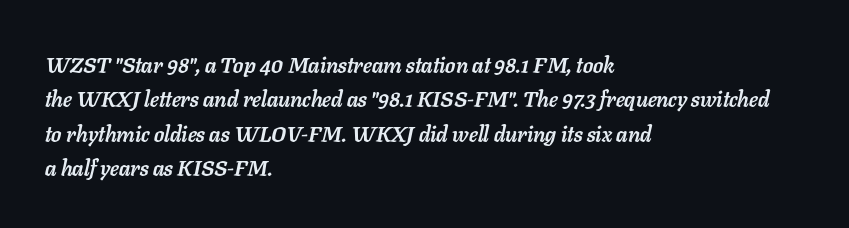
The image shows 22 px bold type, italic (leaning right); set left-aligned, normal line spacing (1.56x), normal letter spacing, not underlined.
